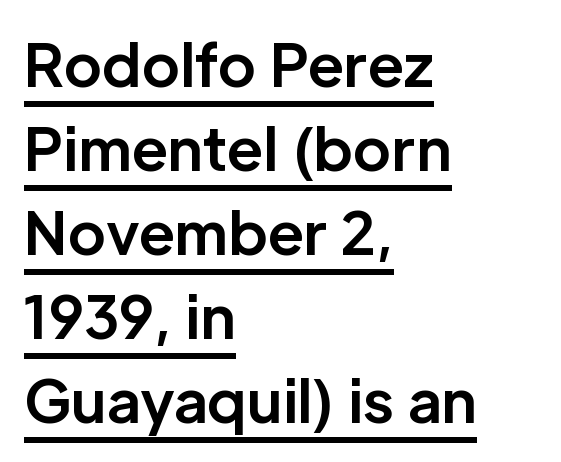
A classic flush-left, rag-right setting is used for this passage. The passage shown is typed in a proportional face where columns would drift. Each new line begins a customary step beneath the previous one. Do the letters lean? They stand straight. Serif or sans? Sans — the stroke terminals are bare. This rendering leaves character spacing at its baseline value.
